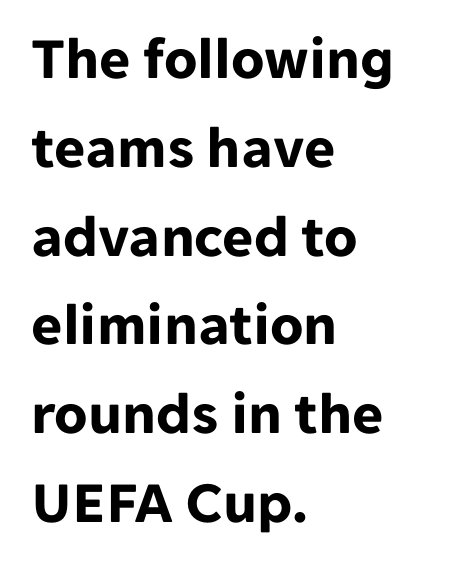
{"serif": "no", "italic": "no", "bold": "yes", "weight": "bold", "width": "normal", "stroke_contrast": "low", "x_height": "medium", "monospaced": "no", "underline": "no", "align": "left", "line_spacing": "normal", "line_spacing_ratio": 1.48, "letter_spacing": "normal", "letter_spacing_em": 0.0, "glyph_px": 60}
